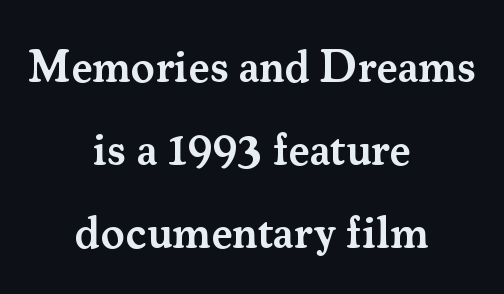
Q: Is the text bold? A: Semi-bold.
Q: Is the text italic (slanted)? A: No, it is upright.
Q: Is the typeface a serif or a sans-serif typeface? A: Serif.
Q: Is the text underlined? A: No.
Q: How is the paragraph aligned? A: Centered.
Q: Is the spacing between letters normal or unusually wide? A: Normal.
Q: Width (condensed, normal, or wide)? A: Normal.
Q: Stroke contrast? A: Medium.
Q: x-height? A: Small.
Q: Monospaced? A: No.
